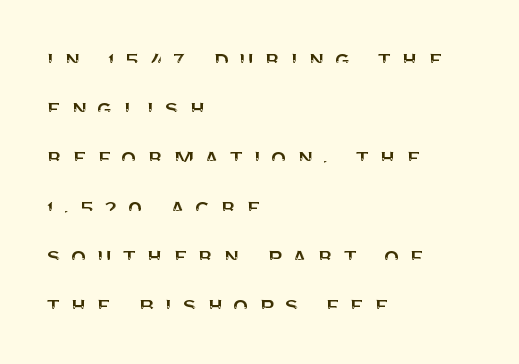
{"italic": "no", "underline": "no", "align": "left", "line_spacing": "loose", "line_spacing_ratio": 1.97, "letter_spacing": "wide", "letter_spacing_em": 0.4, "glyph_px": 25}
